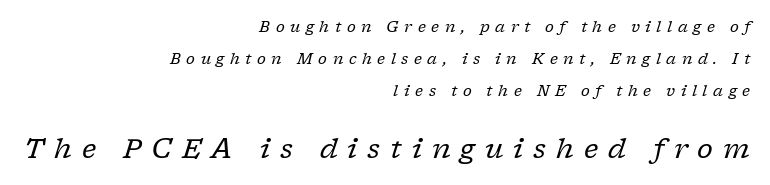
Compared with a flush-left layout, this one pins lines to the opposite, right side. Anything drawn beneath the words? Only blank space. Leading is clearly above the norm, producing a sparse column. No heavy texture on the line: the type isn't bold. Every character sits at an angle, as italics do.
